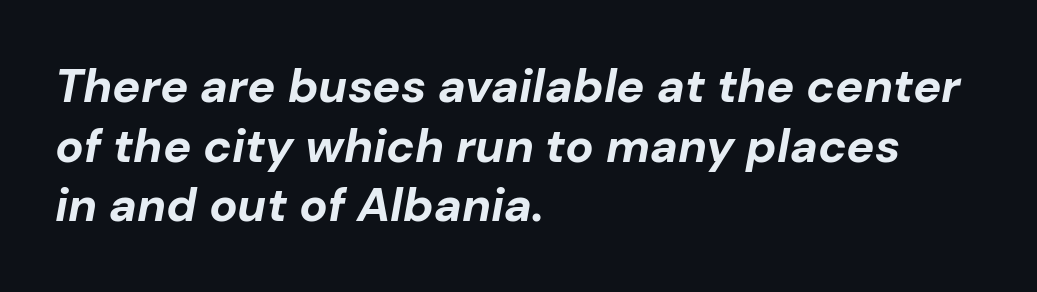
{"italic": "yes", "lean": "right", "slant_degrees": 10, "bold": "yes", "weight": "bold", "width": "normal", "stroke_contrast": "low", "x_height": "medium", "monospaced": "no", "underline": "no", "align": "left", "line_spacing": "normal", "line_spacing_ratio": 1.27, "letter_spacing": "normal", "letter_spacing_em": 0.0, "glyph_px": 47}
